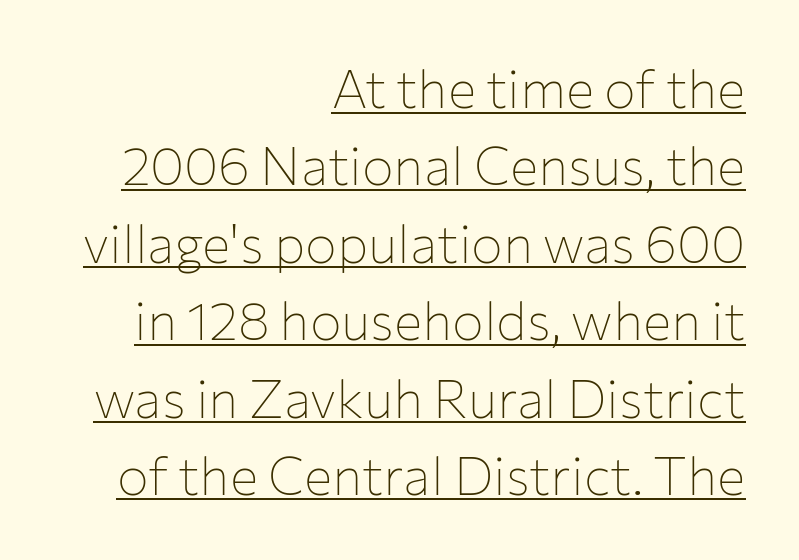
Q: Is the text bold? A: No.
Q: Is the text italic (slanted)? A: No, it is upright.
Q: Is the typeface a serif or a sans-serif typeface? A: Sans-serif.
Q: Is the text underlined? A: Yes.
Q: How is the paragraph aligned? A: Right-aligned.
Q: Is the spacing between letters normal or unusually wide? A: Normal.
Q: Is the spacing between lines tight, normal or loose? A: Normal.
Q: Width (condensed, normal, or wide)? A: Normal.
Q: Stroke contrast? A: Low.
Q: x-height? A: Medium.
Q: Monospaced? A: No.
